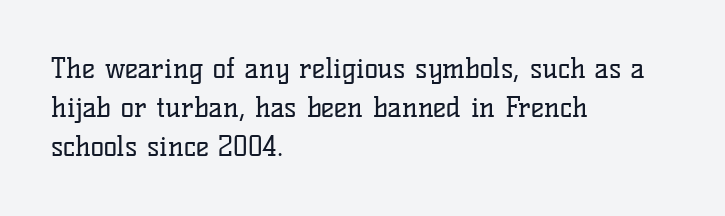
{"serif": "yes", "italic": "no", "bold": "no", "weight": "regular", "width": "normal", "stroke_contrast": "low", "x_height": "medium", "monospaced": "no", "underline": "no", "align": "left", "line_spacing": "normal", "line_spacing_ratio": 1.4, "letter_spacing": "normal", "letter_spacing_em": 0.0, "glyph_px": 28}
